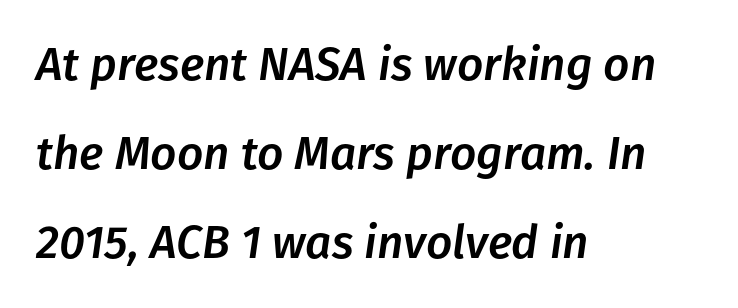
{"italic": "yes", "lean": "right", "slant_degrees": 8, "width": "normal", "stroke_contrast": "low", "x_height": "medium", "monospaced": "no", "underline": "no", "align": "left", "line_spacing": "loose", "line_spacing_ratio": 1.94, "letter_spacing": "normal", "letter_spacing_em": 0.0, "glyph_px": 46}
